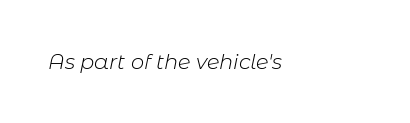
The image shows 21 px text type, italic (leaning right); set left-aligned, normal letter spacing, not underlined.
